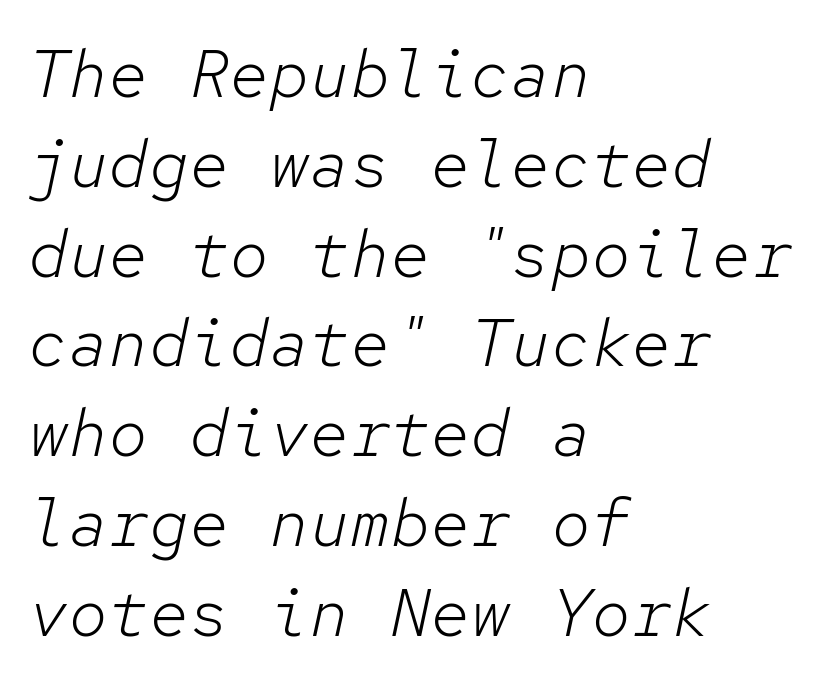
Q: Is the text bold? A: No.
Q: Is the text italic (slanted)? A: Yes, it leans right by about 12 degrees.
Q: Is the text underlined? A: No.
Q: How is the paragraph aligned? A: Left-aligned.
Q: Is the spacing between letters normal or unusually wide? A: Normal.
Q: Is the spacing between lines tight, normal or loose? A: Normal.
Q: Width (condensed, normal, or wide)? A: Normal.
Q: Stroke contrast? A: Low.
Q: x-height? A: Medium.
Q: Monospaced? A: Yes.
